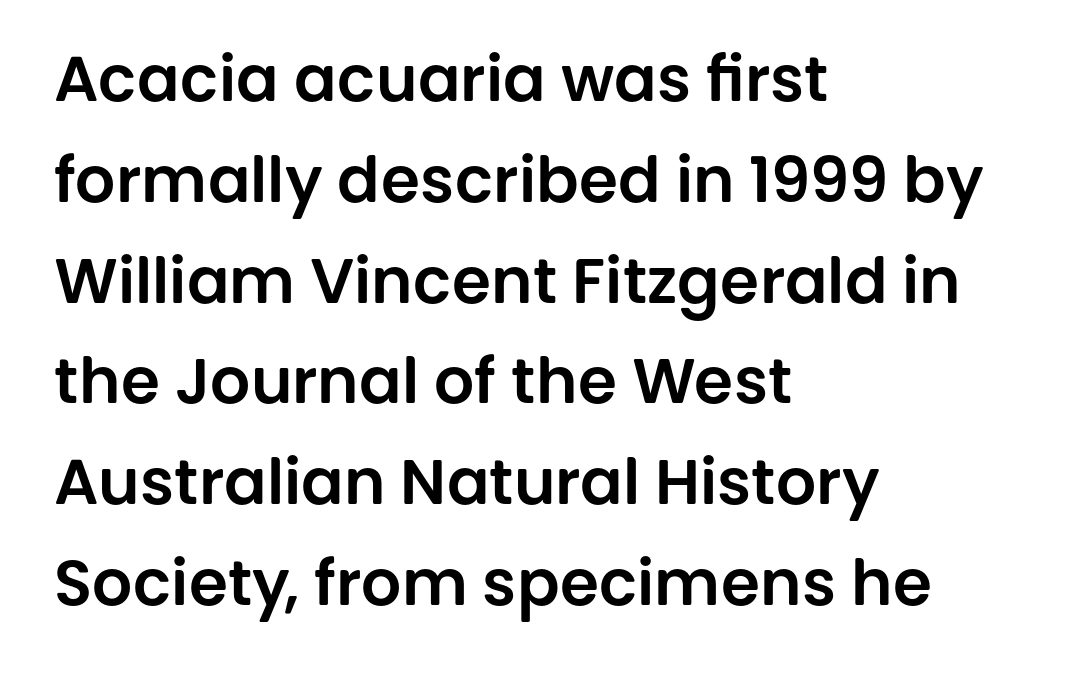
Q: Is the text italic (slanted)? A: No, it is upright.
Q: Is the typeface a serif or a sans-serif typeface? A: Sans-serif.
Q: Is the text underlined? A: No.
Q: How is the paragraph aligned? A: Left-aligned.
Q: Is the spacing between letters normal or unusually wide? A: Normal.
Q: Is the spacing between lines tight, normal or loose? A: Normal.
Q: Width (condensed, normal, or wide)? A: Normal.
Q: Stroke contrast? A: Low.
Q: x-height? A: Large.
Q: Monospaced? A: No.
